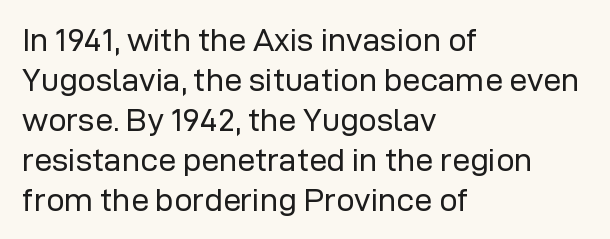
{"serif": "no", "italic": "no", "bold": "no", "weight": "regular", "width": "normal", "stroke_contrast": "low", "x_height": "medium", "monospaced": "no", "underline": "no", "align": "left", "line_spacing": "normal", "line_spacing_ratio": 1.25, "letter_spacing": "normal", "letter_spacing_em": 0.0, "glyph_px": 32}
